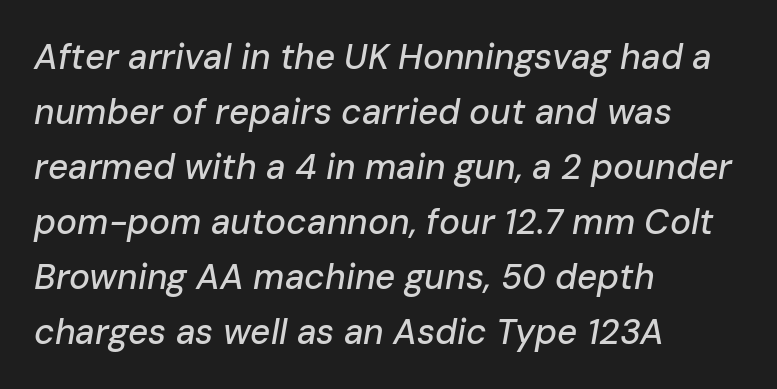
Q: Is the text italic (slanted)? A: Yes, it leans right by about 10 degrees.
Q: Is the text underlined? A: No.
Q: How is the paragraph aligned? A: Left-aligned.
Q: Is the spacing between letters normal or unusually wide? A: Normal.
Q: Is the spacing between lines tight, normal or loose? A: Normal.
Q: Width (condensed, normal, or wide)? A: Normal.
Q: Stroke contrast? A: Low.
Q: x-height? A: Medium.
Q: Monospaced? A: No.
